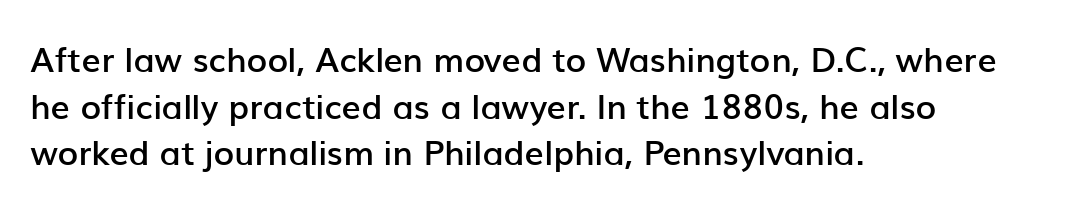
Is the letter spacing exaggerated? No — it looks like the ordinary default. Unmarked baselines from the first word to the last. Is there much room between lines? A standard amount, neither cramped nor airy. The rendering anchors every line to the left-hand side. This is the regular roman posture of the typeface. Grotesque or geometric, the face here clearly has no serifs.
